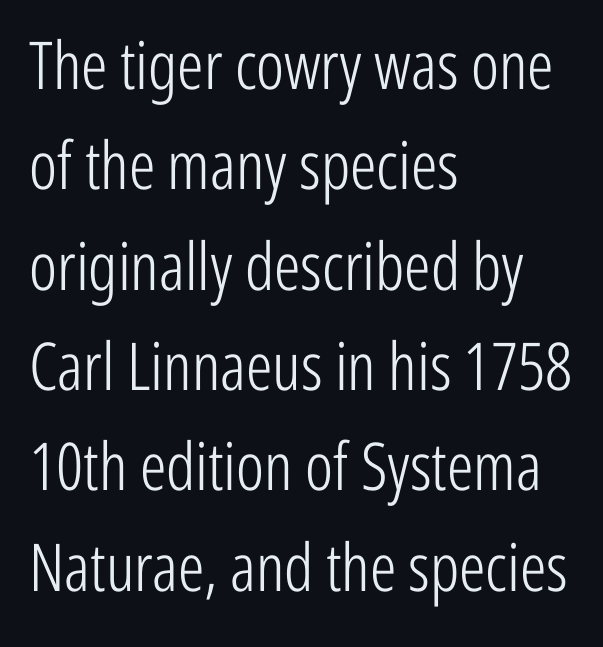
Q: Is the text bold? A: No.
Q: Is the text italic (slanted)? A: No, it is upright.
Q: Is the typeface a serif or a sans-serif typeface? A: Sans-serif.
Q: Is the text underlined? A: No.
Q: How is the paragraph aligned? A: Left-aligned.
Q: Is the spacing between letters normal or unusually wide? A: Normal.
Q: Is the spacing between lines tight, normal or loose? A: Normal.
Q: Width (condensed, normal, or wide)? A: Condensed.
Q: Stroke contrast? A: Low.
Q: x-height? A: Medium.
Q: Monospaced? A: No.
